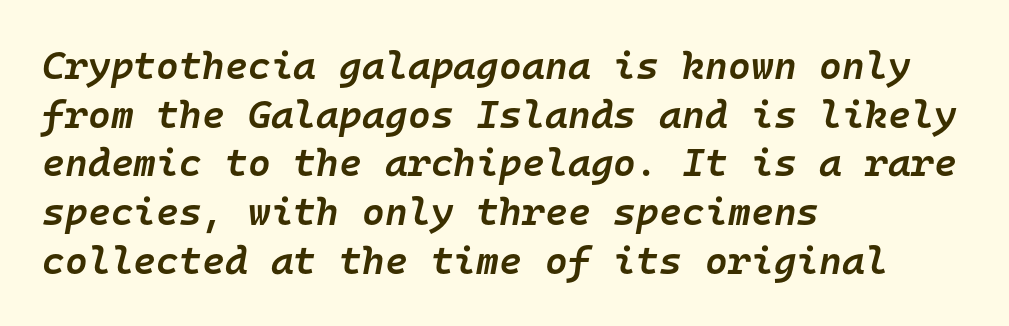
Q: Is the text bold? A: Semi-bold.
Q: Is the text italic (slanted)? A: Yes, it leans right by about 10 degrees.
Q: Is the text underlined? A: No.
Q: How is the paragraph aligned? A: Left-aligned.
Q: Is the spacing between letters normal or unusually wide? A: Normal.
Q: Is the spacing between lines tight, normal or loose? A: Normal.
Q: Width (condensed, normal, or wide)? A: Normal.
Q: Stroke contrast? A: Low.
Q: x-height? A: Medium.
Q: Monospaced? A: Yes.
